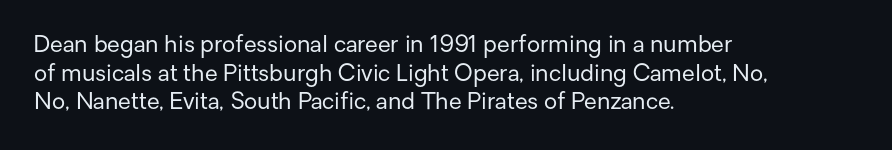
The image shows 23 px text type, upright; set left-aligned, line spacing 1.24x, normal letter spacing, not underlined.
